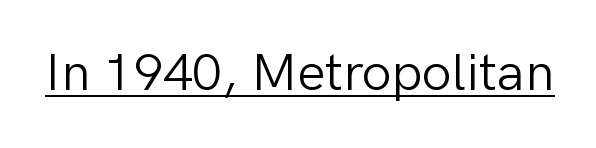
No italicization has been applied; the sample stays upright. Letterform terminals end flat and unadorned throughout the passage. Bold? No — there's no thickening of the strokes. This sample carries an underscore along the baseline area. Each letter keeps its own natural width here, so spacing adapts to shape.
